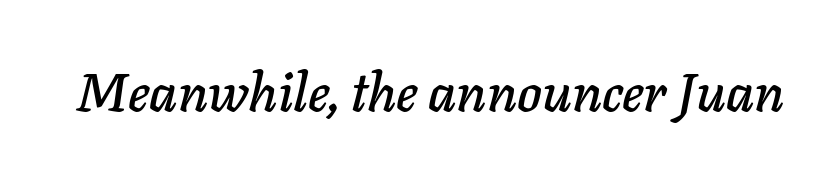
{"italic": "yes", "lean": "right", "slant_degrees": 11, "width": "normal", "stroke_contrast": "low", "x_height": "medium", "monospaced": "no", "underline": "no", "letter_spacing": "normal", "letter_spacing_em": 0.0, "glyph_px": 53}
